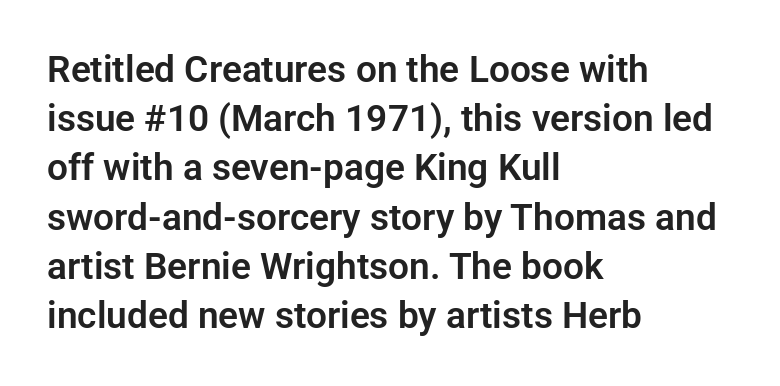
{"serif": "no", "italic": "no", "width": "normal", "stroke_contrast": "low", "x_height": "medium", "monospaced": "no", "underline": "no", "align": "left", "line_spacing": "normal", "line_spacing_ratio": 1.33, "letter_spacing": "normal", "letter_spacing_em": 0.0, "glyph_px": 37}
